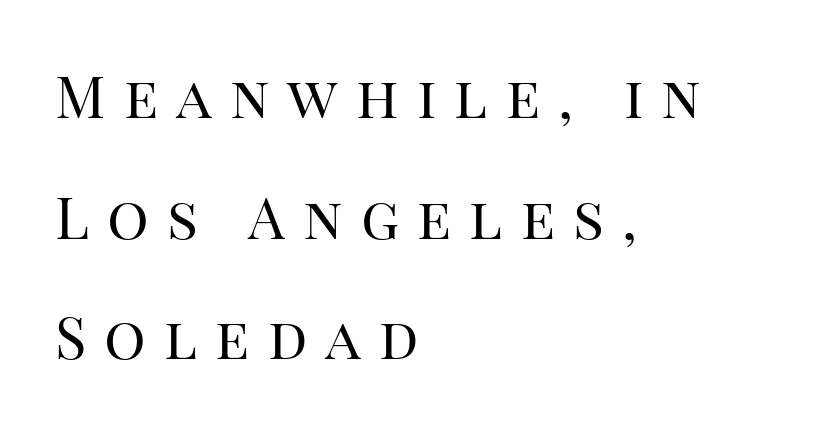
{"serif": "yes", "italic": "no", "bold": "no", "weight": "regular", "width": "normal", "stroke_contrast": "high", "x_height": "large", "monospaced": "no", "underline": "no", "align": "left", "line_spacing": "loose", "line_spacing_ratio": 2.08, "letter_spacing": "wide", "letter_spacing_em": 0.31, "glyph_px": 58}
